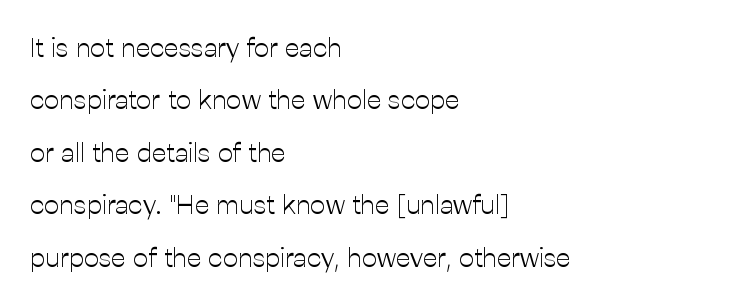
Each stroke keeps to a modest, everyday thickness or less. Designer's note — italics off, roman on. All the whitespace from short lines collects on the right. Successive baselines arrive slowly, with a big drop between each. Only glyphs here, with clear space below each row.
